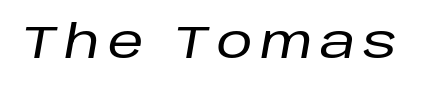
Q: Is the text italic (slanted)? A: Yes, it leans right by about 10 degrees.
Q: Is the text underlined? A: No.
Q: Width (condensed, normal, or wide)? A: Normal.
Q: Stroke contrast? A: Low.
Q: x-height? A: Large.
Q: Monospaced? A: No.
